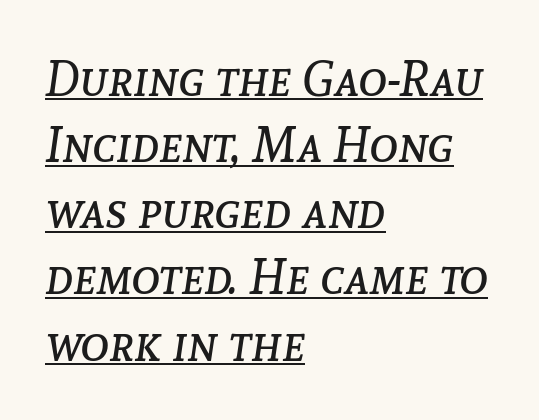
Q: Is the text bold? A: No.
Q: Is the text italic (slanted)? A: Yes, it leans right by about 8 degrees.
Q: Is the text underlined? A: Yes.
Q: How is the paragraph aligned? A: Left-aligned.
Q: Is the spacing between letters normal or unusually wide? A: Normal.
Q: Is the spacing between lines tight, normal or loose? A: Normal.
Q: Width (condensed, normal, or wide)? A: Normal.
Q: Stroke contrast? A: Low.
Q: x-height? A: Medium.
Q: Monospaced? A: No.
